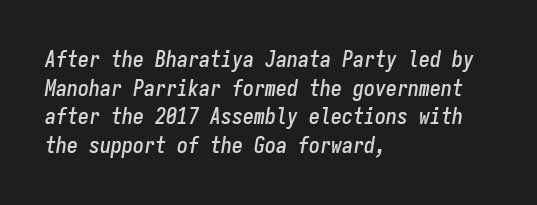
Q: Is the text italic (slanted)? A: Yes, it leans right by about 9 degrees.
Q: Is the text underlined? A: No.
Q: How is the paragraph aligned? A: Left-aligned.
Q: Is the spacing between letters normal or unusually wide? A: Normal.
Q: Is the spacing between lines tight, normal or loose? A: Normal.
